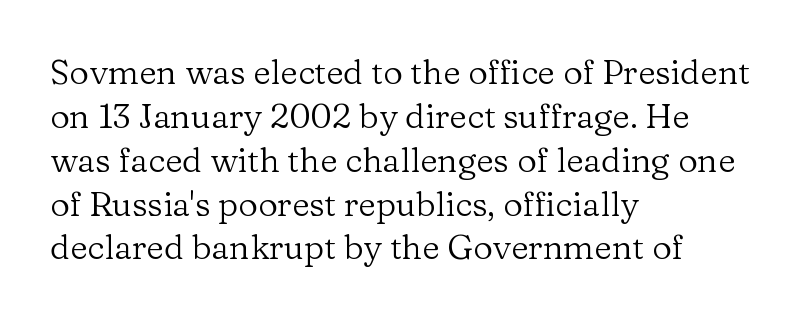
{"serif": "yes", "italic": "no", "bold": "no", "weight": "regular", "width": "normal", "stroke_contrast": "low", "x_height": "medium", "monospaced": "no", "underline": "no", "align": "left", "line_spacing": "normal", "line_spacing_ratio": 1.29, "letter_spacing": "normal", "letter_spacing_em": 0.0, "glyph_px": 34}
